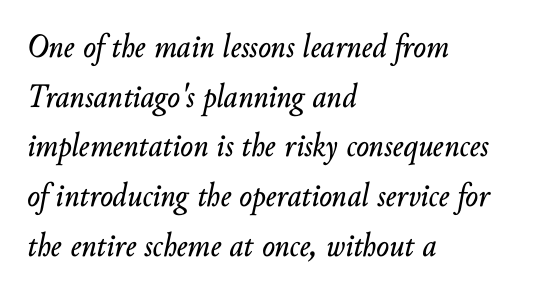
The space beneath each line is pristine and unruled. The lines sit at an ordinary, default distance from one another. Character widths vary here, with narrow letters taking less room than wide ones. This is oblique type, the kind used for emphasis or titles. The compositor pushed each line to the left boundary.
